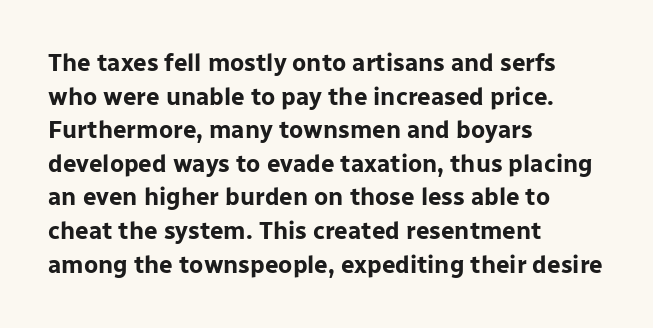
The image shows 24 px bold type, upright; set left-aligned, normal line spacing (1.4x), normal letter spacing, not underlined.
